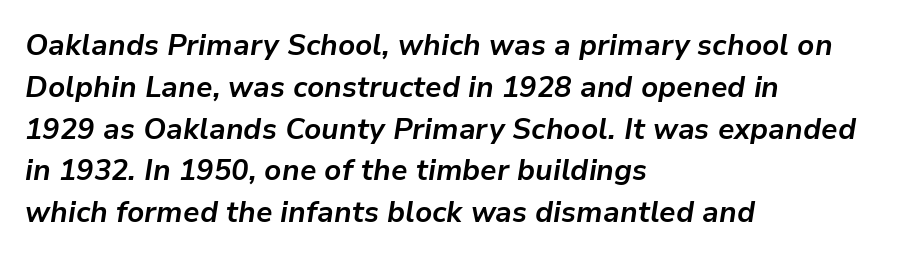
{"italic": "yes", "lean": "right", "slant_degrees": 9, "bold": "yes", "weight": "bold", "width": "normal", "stroke_contrast": "low", "x_height": "medium", "monospaced": "no", "underline": "no", "align": "left", "line_spacing": "normal", "line_spacing_ratio": 1.44, "letter_spacing": "normal", "letter_spacing_em": 0.0, "glyph_px": 29}
